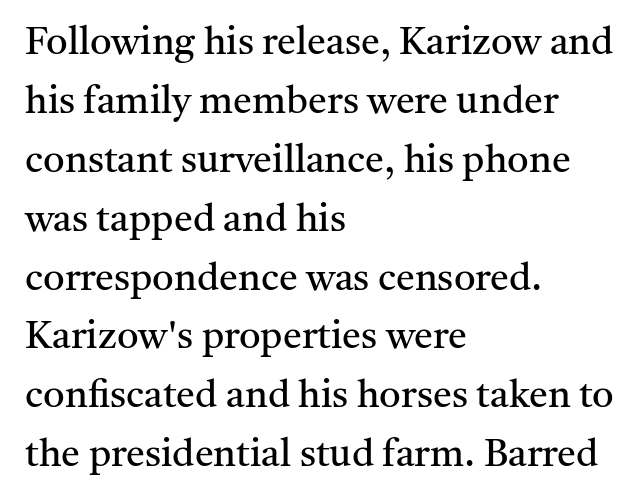
Q: Is the text bold? A: No.
Q: Is the text italic (slanted)? A: No, it is upright.
Q: Is the typeface a serif or a sans-serif typeface? A: Serif.
Q: Is the text underlined? A: No.
Q: How is the paragraph aligned? A: Left-aligned.
Q: Is the spacing between letters normal or unusually wide? A: Normal.
Q: Is the spacing between lines tight, normal or loose? A: Normal.
Q: Width (condensed, normal, or wide)? A: Normal.
Q: Stroke contrast? A: Medium.
Q: x-height? A: Medium.
Q: Monospaced? A: No.
